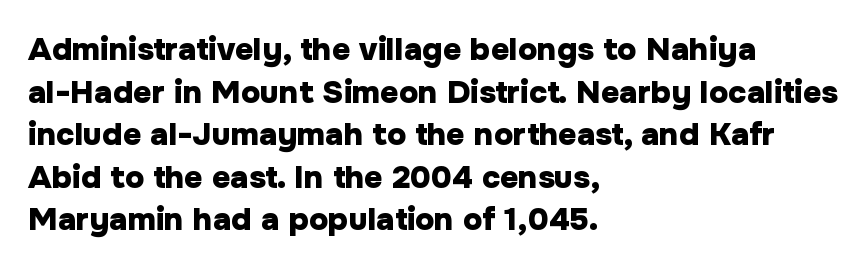
Q: Is the text bold? A: Yes.
Q: Is the text italic (slanted)? A: No, it is upright.
Q: Is the typeface a serif or a sans-serif typeface? A: Sans-serif.
Q: Is the text underlined? A: No.
Q: How is the paragraph aligned? A: Left-aligned.
Q: Is the spacing between letters normal or unusually wide? A: Normal.
Q: Is the spacing between lines tight, normal or loose? A: Normal.
Q: Width (condensed, normal, or wide)? A: Normal.
Q: Stroke contrast? A: Low.
Q: x-height? A: Medium.
Q: Monospaced? A: No.
